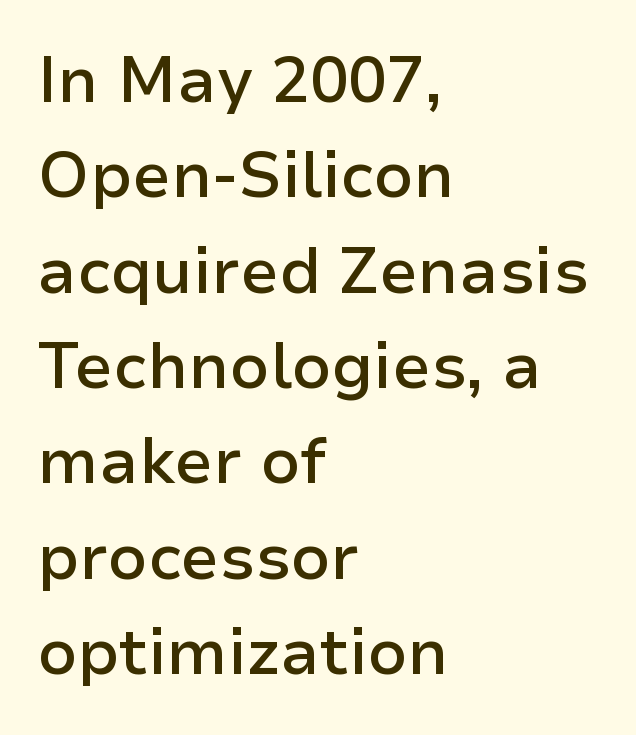
The letters stand upright; this is a roman face. The characters display no serif detailing; their extremities are plain. The rendering uses natural spacing where letterforms have individual widths. The strip under each line holds only bare page. How would I describe the line gaps? Plain and ordinary.
